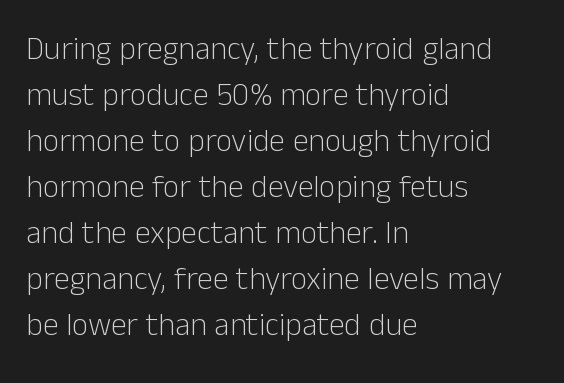
The image shows 32 px light sans-serif type, upright; set left-aligned, normal line spacing (1.44x), normal letter spacing, not underlined; low stroke contrast and a medium x-height.
